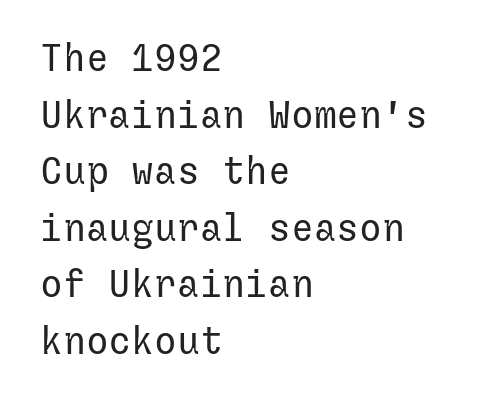
This rendering features lettering with no underline. Short and long lines alike share a common starting point at left. You could call the tracking neutral — neither tight nor loose. Nope, no serifs anywhere on these letters.
